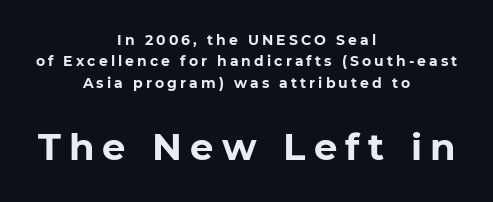
Italic: no, the glyphs are upright roman. The rendering uses natural spacing where letterforms have individual widths. Heavy, bold letterforms. You get the small type first, then a jump to larger type. Someone cranked the tracking dial way up on this one. Every row of glyphs is offset so its center matches the block's center.
